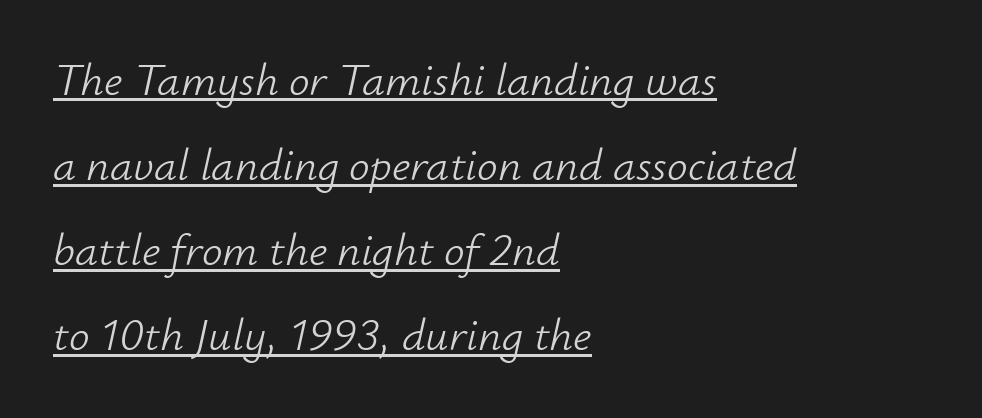
The letters look calm and open, with moderate or lighter stems. Each letter keeps its own natural width here, so spacing adapts to shape. This sample carries an underscore along the baseline area. Line beginnings align vertically; line endings do not. Each word holds together tightly as a unit, with standard inter-letter gaps. Rendered with sloped, italic letterforms.
